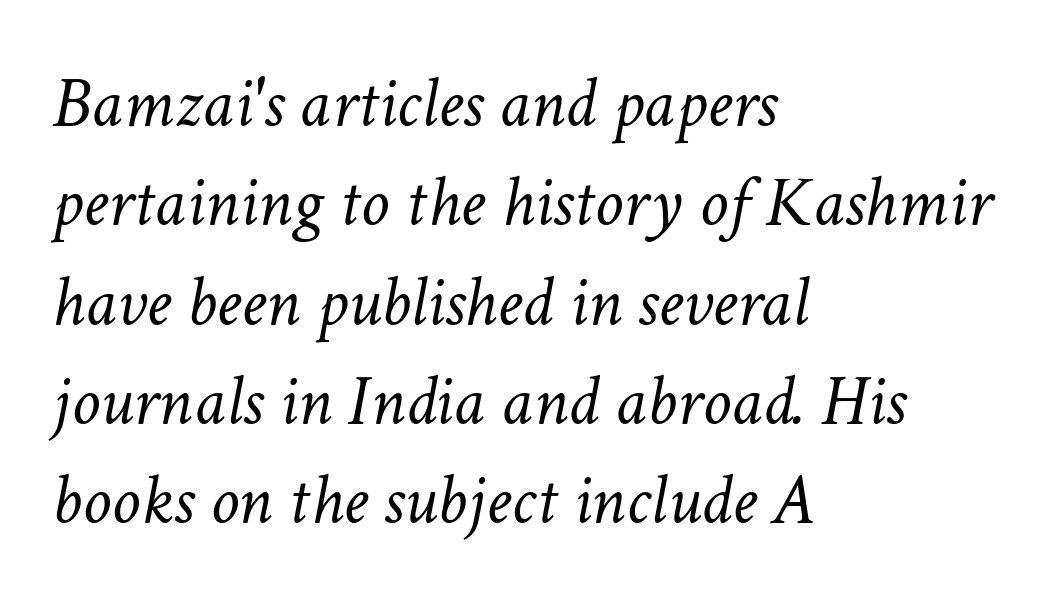
Q: Is the text bold? A: No.
Q: Is the text italic (slanted)? A: Yes, it leans right by about 11 degrees.
Q: Is the text underlined? A: No.
Q: How is the paragraph aligned? A: Left-aligned.
Q: Is the spacing between letters normal or unusually wide? A: Normal.
Q: Is the spacing between lines tight, normal or loose? A: Normal.
Q: Width (condensed, normal, or wide)? A: Normal.
Q: Stroke contrast? A: Low.
Q: x-height? A: Medium.
Q: Monospaced? A: No.
